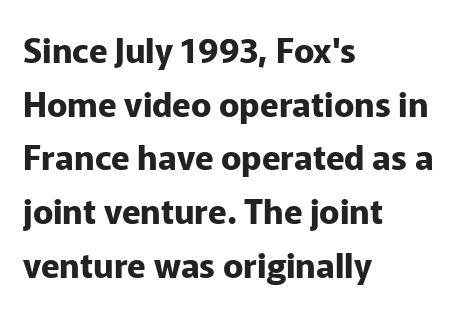
Q: Is the text bold? A: Yes.
Q: Is the text italic (slanted)? A: No, it is upright.
Q: Is the typeface a serif or a sans-serif typeface? A: Sans-serif.
Q: Is the text underlined? A: No.
Q: How is the paragraph aligned? A: Left-aligned.
Q: Is the spacing between letters normal or unusually wide? A: Normal.
Q: Is the spacing between lines tight, normal or loose? A: Normal.
Q: Width (condensed, normal, or wide)? A: Normal.
Q: Stroke contrast? A: Low.
Q: x-height? A: Medium.
Q: Monospaced? A: No.
